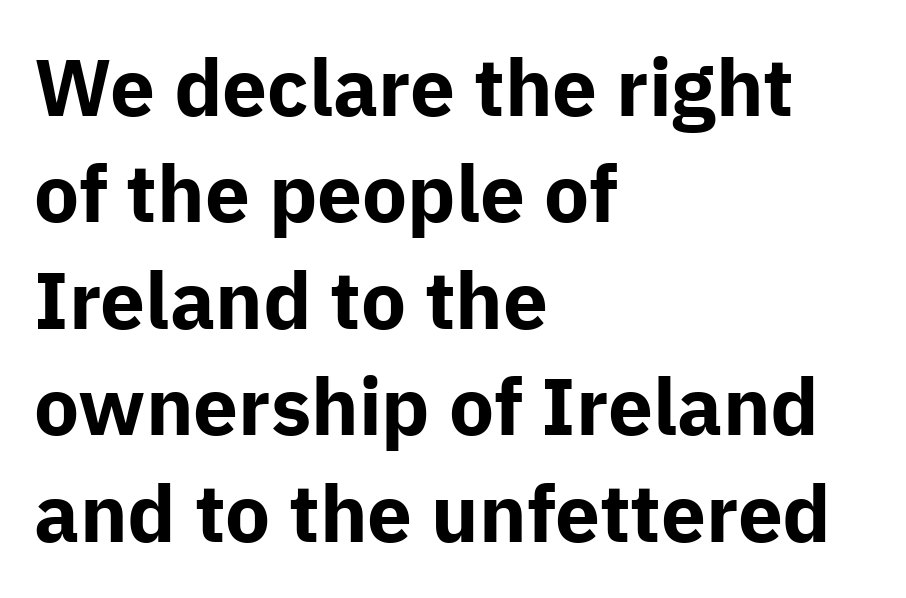
{"serif": "no", "italic": "no", "bold": "yes", "weight": "bold", "width": "normal", "stroke_contrast": "low", "x_height": "medium", "monospaced": "no", "underline": "no", "align": "left", "line_spacing": "normal", "line_spacing_ratio": 1.33, "letter_spacing": "normal", "letter_spacing_em": 0.0, "glyph_px": 80}
